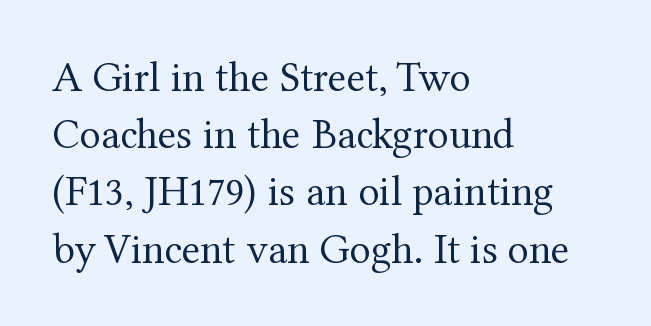
{"serif": "yes", "italic": "no", "bold": "no", "weight": "regular", "width": "normal", "stroke_contrast": "medium", "x_height": "medium", "monospaced": "no", "underline": "no", "align": "left", "line_spacing": "normal", "line_spacing_ratio": 1.33, "letter_spacing": "normal", "letter_spacing_em": 0.0, "glyph_px": 43}
